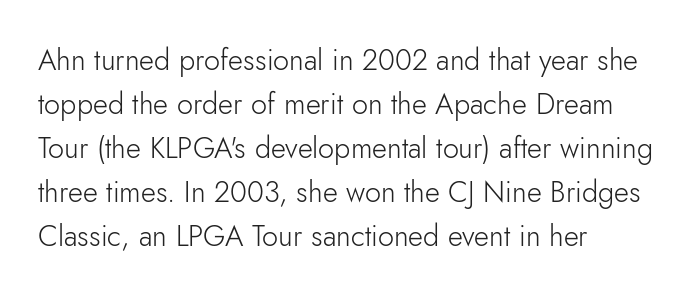
Is there any slant? The stems are plumb. The letterforms sit at book weight or below. The vertical gap from one line to the next is medium. Serif or sans? Sans — the stroke terminals are bare.
